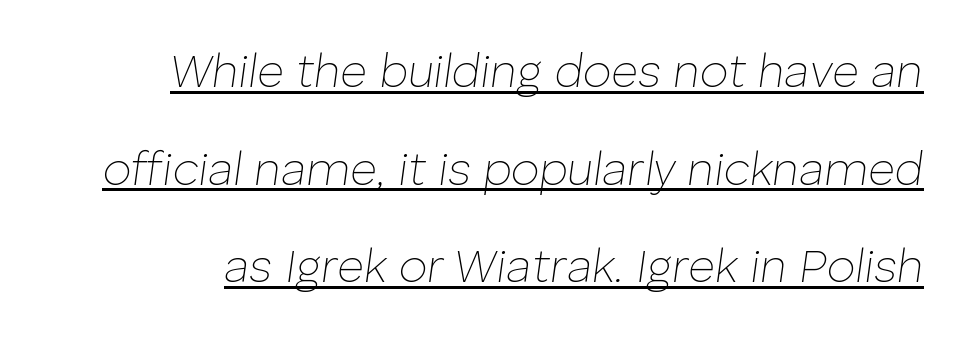
{"italic": "yes", "lean": "right", "slant_degrees": 8, "bold": "no", "weight": "thin", "width": "normal", "stroke_contrast": "low", "x_height": "medium", "monospaced": "no", "underline": "yes", "line_spacing": "loose", "line_spacing_ratio": 2.12, "letter_spacing": "normal", "letter_spacing_em": 0.0, "glyph_px": 46}
